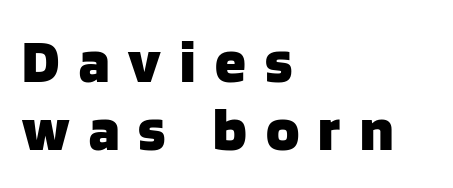
Q: Is the text bold? A: Yes.
Q: Is the text italic (slanted)? A: No, it is upright.
Q: Is the typeface a serif or a sans-serif typeface? A: Sans-serif.
Q: Is the text underlined? A: No.
Q: How is the paragraph aligned? A: Left-aligned.
Q: Is the spacing between letters normal or unusually wide? A: Unusually wide.
Q: Is the spacing between lines tight, normal or loose? A: Tight.
Q: Width (condensed, normal, or wide)? A: Normal.
Q: Stroke contrast? A: Low.
Q: x-height? A: Large.
Q: Monospaced? A: No.
